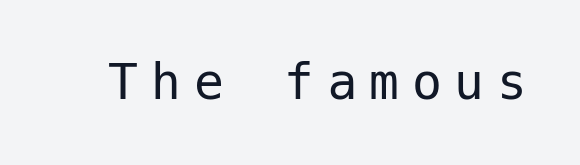
{"serif": "no", "italic": "no", "bold": "no", "weight": "regular", "width": "normal", "stroke_contrast": "low", "x_height": "medium", "underline": "no", "letter_spacing": "wide", "letter_spacing_em": 0.21, "glyph_px": 60}
